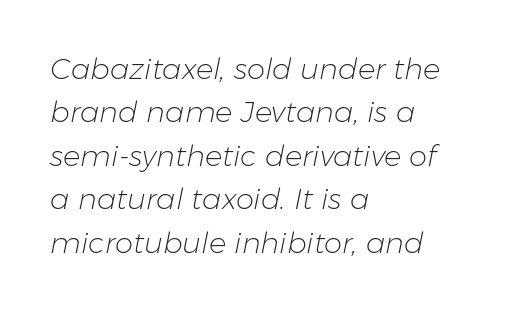
The image shows 29 px light type, italic (leaning right); set left-aligned, normal line spacing (1.5x), normal letter spacing, not underlined; low stroke contrast and a medium x-height.
